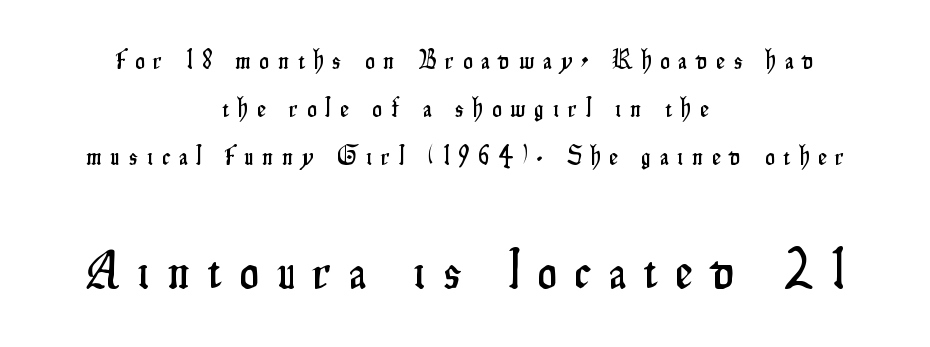
{"serif": "no", "italic": "no", "width": "condensed", "stroke_contrast": "low", "x_height": "small", "monospaced": "no", "underline": "no", "align": "center", "line_spacing_ratio": 1.78, "letter_spacing": "wide", "letter_spacing_em": 0.34, "larger_block": "second", "size_ratio": 2.0, "glyph_px": 54}
